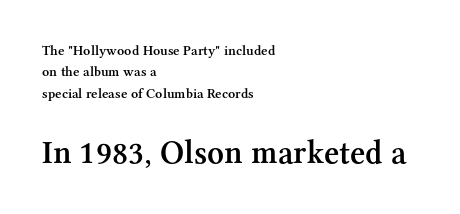
The image shows 33 px semibold serif type, upright; set left-aligned, normal line spacing (1.53x), normal letter spacing, not underlined; the second (bottom) block is 2.36x larger; medium stroke contrast and a medium x-height.
